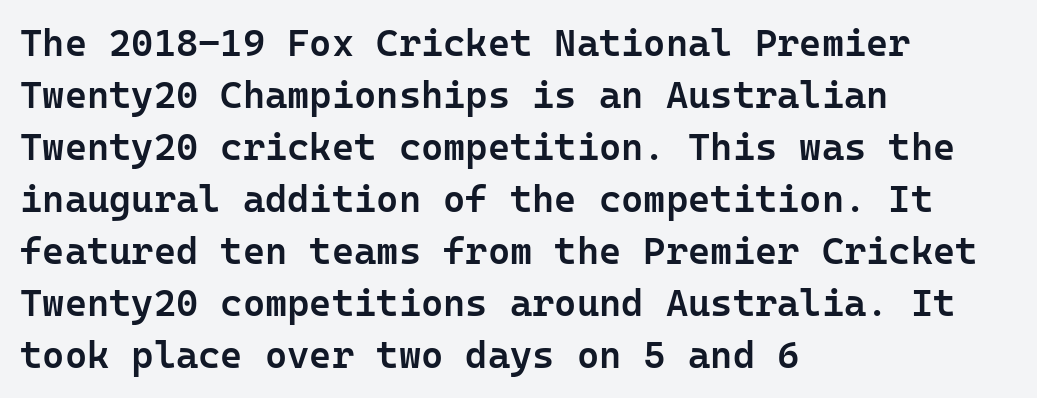
The setting favours the left margin, as ordinary paragraphs usually do. Style check: upright. I'd call this a sans setting — the letters go barefoot. Observe the ordinary spacing: letters are neighbours, not strangers. The leading is moderate, giving the passage an even texture. These words are printed semibold, heavier than regular yet not bold.
